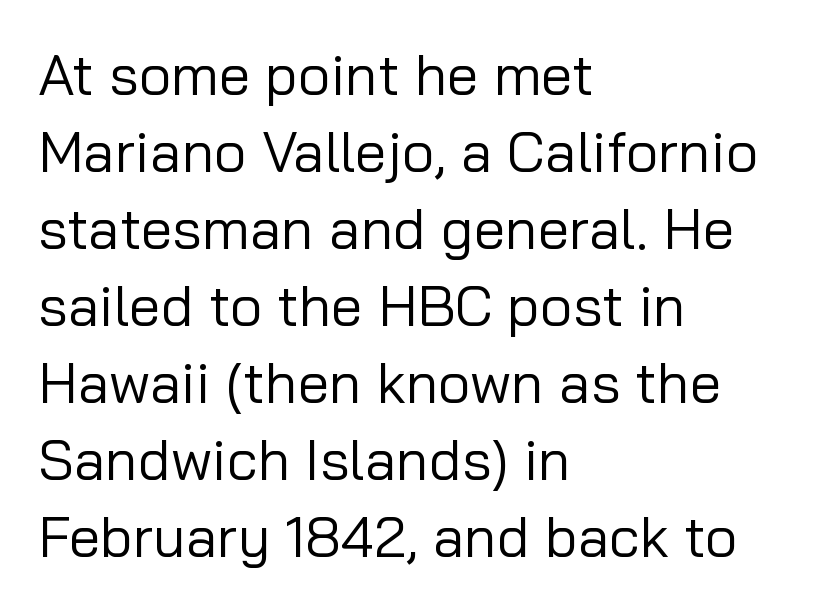
Q: Is the text bold? A: No.
Q: Is the text italic (slanted)? A: No, it is upright.
Q: Is the typeface a serif or a sans-serif typeface? A: Sans-serif.
Q: Is the text underlined? A: No.
Q: How is the paragraph aligned? A: Left-aligned.
Q: Is the spacing between letters normal or unusually wide? A: Normal.
Q: Is the spacing between lines tight, normal or loose? A: Normal.
Q: Width (condensed, normal, or wide)? A: Normal.
Q: Stroke contrast? A: Low.
Q: x-height? A: Medium.
Q: Monospaced? A: No.
